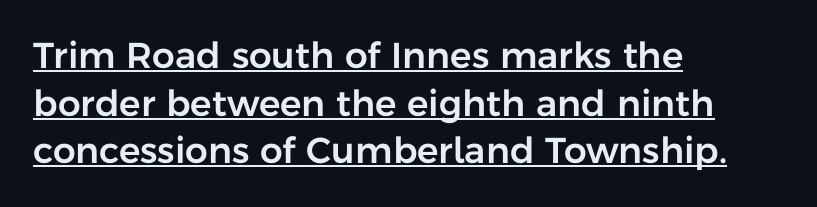
The rendering uses the underline text-decoration. You can tell from the bare stems that sans-serif type was used. The passage shown is typed in a proportional face where columns would drift. Quick note: interline space is typical. Posture: vertical.
